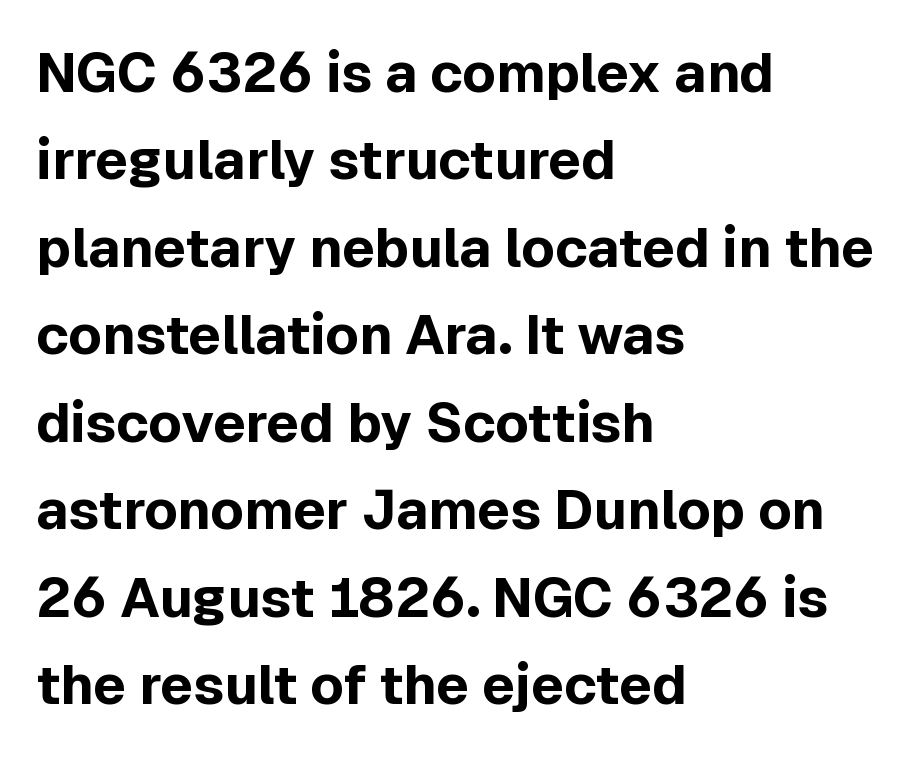
Decoration check: the copy has no underline. Does the leading feel generous? No, just average. Spacing verdict: proportional, widths tailored to each character. No extra tracking has been applied to these lines.
